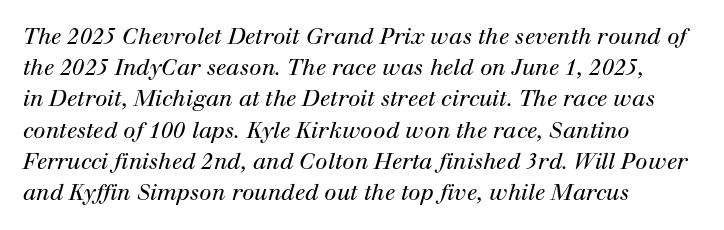
Q: Is the text bold? A: No.
Q: Is the text italic (slanted)? A: Yes, it leans right by about 12 degrees.
Q: Is the text underlined? A: No.
Q: How is the paragraph aligned? A: Left-aligned.
Q: Is the spacing between letters normal or unusually wide? A: Normal.
Q: Is the spacing between lines tight, normal or loose? A: Normal.
